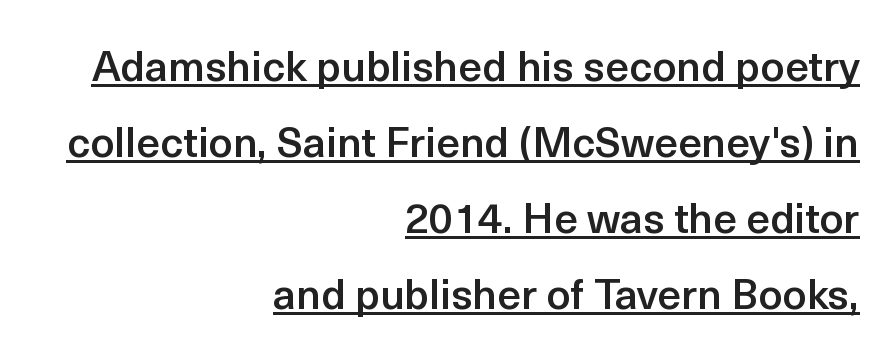
{"serif": "no", "italic": "no", "bold": "semi", "weight": "semibold", "width": "normal", "x_height": "medium", "monospaced": "no", "underline": "yes", "align": "right", "line_spacing_ratio": 1.81, "letter_spacing": "normal", "letter_spacing_em": 0.0, "glyph_px": 42}
